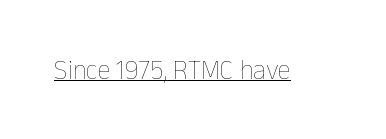
{"italic": "no", "bold": "no", "underline": "yes", "letter_spacing": "normal", "letter_spacing_em": 0.0, "glyph_px": 27}
